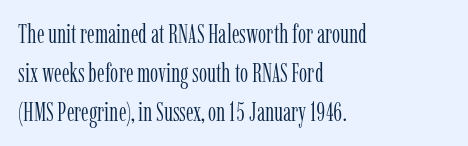
Q: Is the text bold? A: No.
Q: Is the text italic (slanted)? A: No, it is upright.
Q: Is the text underlined? A: No.
Q: How is the paragraph aligned? A: Left-aligned.
Q: Is the spacing between letters normal or unusually wide? A: Normal.
Q: Is the spacing between lines tight, normal or loose? A: Normal.
